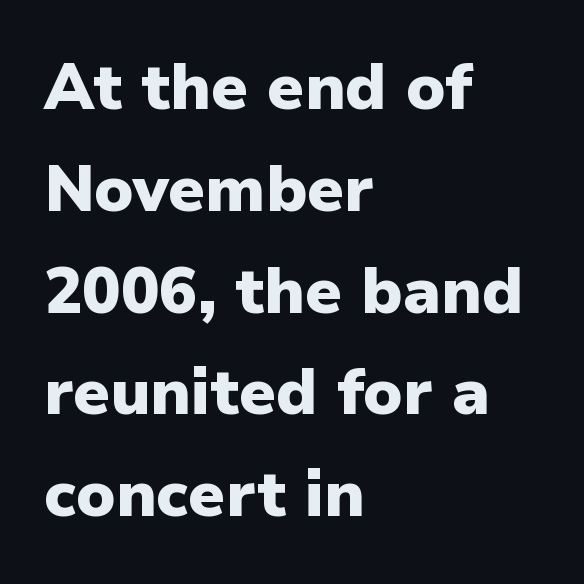
{"serif": "no", "italic": "no", "bold": "yes", "weight": "heavy", "width": "normal", "stroke_contrast": "low", "x_height": "medium", "monospaced": "no", "underline": "no", "align": "left", "line_spacing": "normal", "line_spacing_ratio": 1.59, "letter_spacing": "normal", "letter_spacing_em": 0.0, "glyph_px": 64}
